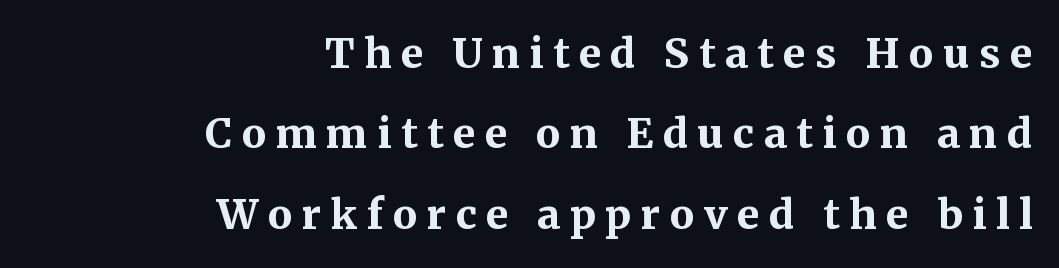
{"serif": "yes", "italic": "no", "bold": "yes", "weight": "bold", "width": "normal", "stroke_contrast": "medium", "x_height": "medium", "monospaced": "no", "underline": "no", "align": "right", "line_spacing": "loose", "line_spacing_ratio": 1.96, "letter_spacing": "wide", "letter_spacing_em": 0.23, "glyph_px": 41}
